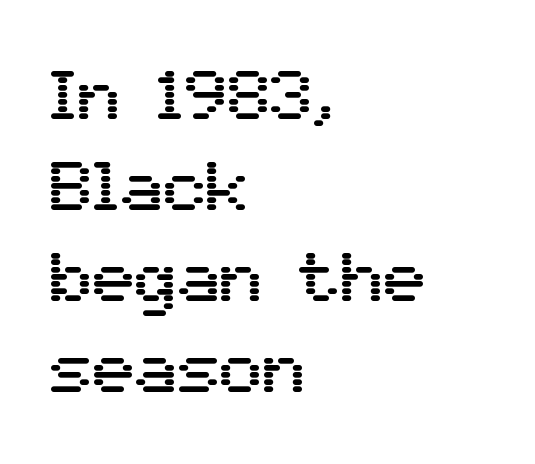
Note: no serifs on the glyphs. The rendering uses natural spacing where letterforms have individual widths. The line-height multiplier appears to be the usual default. Plain, unruled lines of type. The lines in this sample share a left origin and differ only in where they stop.
